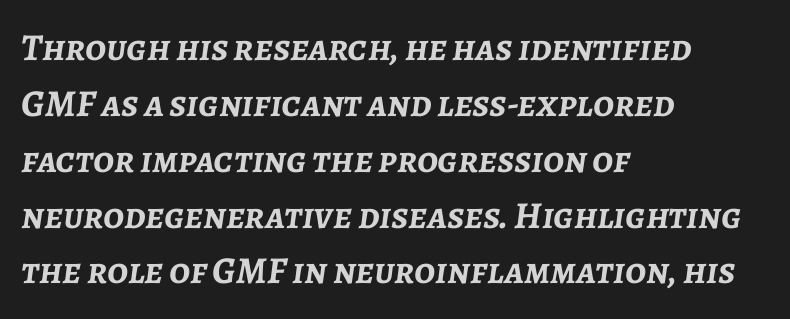
Q: Is the text bold? A: Yes.
Q: Is the text italic (slanted)? A: Yes, it leans right by about 7 degrees.
Q: Is the text underlined? A: No.
Q: How is the paragraph aligned? A: Left-aligned.
Q: Is the spacing between letters normal or unusually wide? A: Normal.
Q: Is the spacing between lines tight, normal or loose? A: Normal.
Q: Width (condensed, normal, or wide)? A: Normal.
Q: Stroke contrast? A: Low.
Q: x-height? A: Medium.
Q: Monospaced? A: No.
